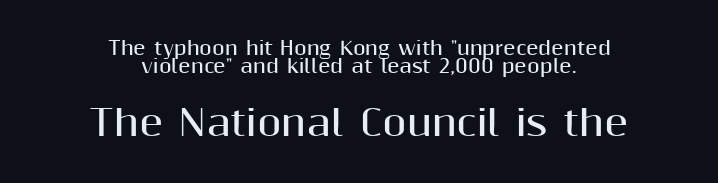
The image shows 35 px bold sans-serif type, upright; set centered, tight line spacing (1.0x), normal letter spacing, not underlined; the second (bottom) block is 1.94x larger; medium stroke contrast and a medium x-height.
